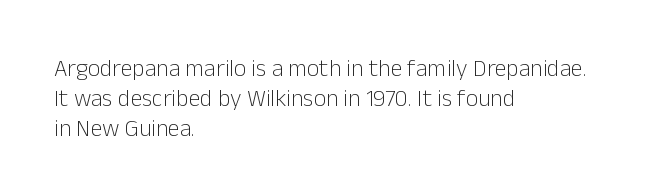
Q: Is the text bold? A: No.
Q: Is the text italic (slanted)? A: No, it is upright.
Q: Is the text underlined? A: No.
Q: How is the paragraph aligned? A: Left-aligned.
Q: Is the spacing between letters normal or unusually wide? A: Normal.
